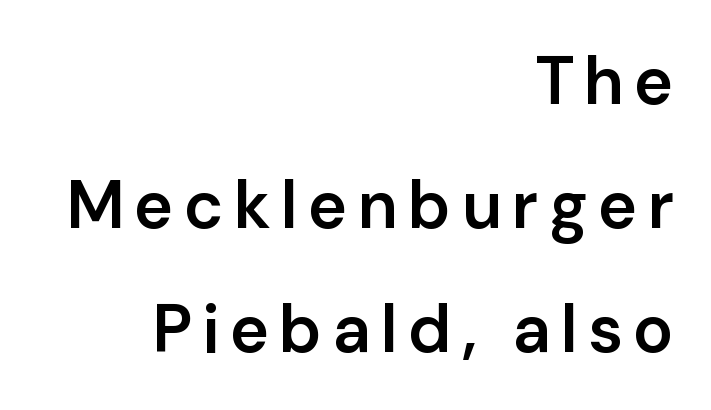
Classification — sans serif. Strokes here are thickened, but only to semibold level. Letters rest on an invisible, unmarked baseline. A roman cut, with each character standing at attention. The typesetter chose a ragged-left arrangement here.
